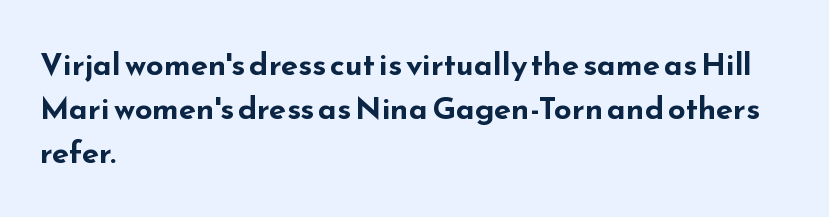
As a designer I'd log this as weight 700, bold. The rendering uses natural spacing where letterforms have individual widths. Clear beneath every line of the passage. This rendering uses left alignment, leaving the right contour irregular. Inter-character spacing is left at the font's built-in metrics. Are there feet on the stems? There aren't — it's a sans.
